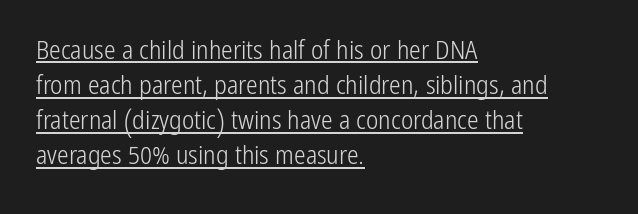
If you measured baseline to baseline, you'd find a middling distance. A continuous stroke trails under the words, as in a hyperlink. This rendering uses left alignment, leaving the right contour irregular. Posture: upright roman. This reads as an unemphasized weight, regular at the heaviest.
